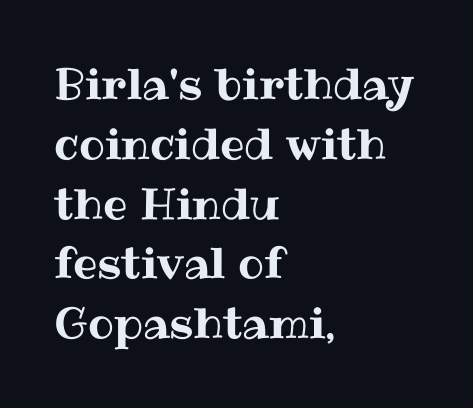
{"italic": "no", "width": "normal", "stroke_contrast": "medium", "x_height": "medium", "monospaced": "no", "underline": "no", "align": "left", "line_spacing": "normal", "line_spacing_ratio": 1.39, "letter_spacing": "normal", "letter_spacing_em": 0.0, "glyph_px": 43}
